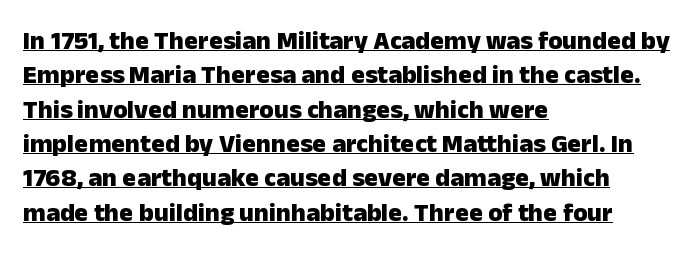
Q: Is the text bold? A: Yes.
Q: Is the text italic (slanted)? A: No, it is upright.
Q: Is the text underlined? A: Yes.
Q: How is the paragraph aligned? A: Left-aligned.
Q: Is the spacing between letters normal or unusually wide? A: Normal.
Q: Is the spacing between lines tight, normal or loose? A: Normal.
